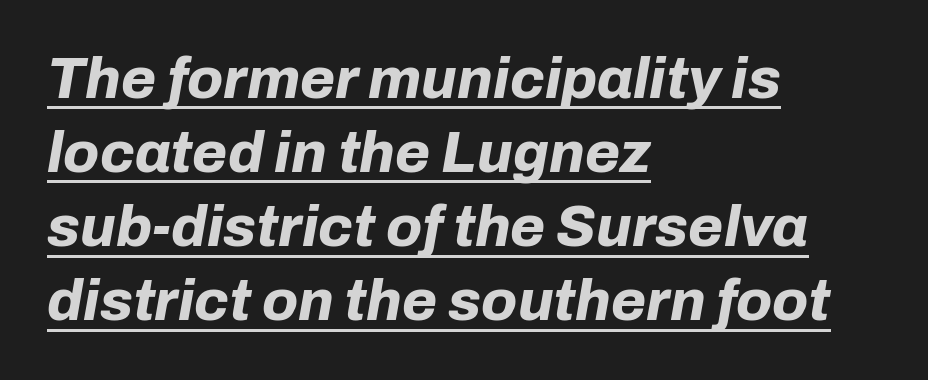
The glyphs are accompanied by a horizontal stroke just below them. The gaps between neighbouring characters are ordinary and unremarkable. The rag falls on the right side of this text block. Is the type slanted? Yes — the strokes lean at a clear angle. This sample has the flowing, uneven cadence of proportional lettering.
